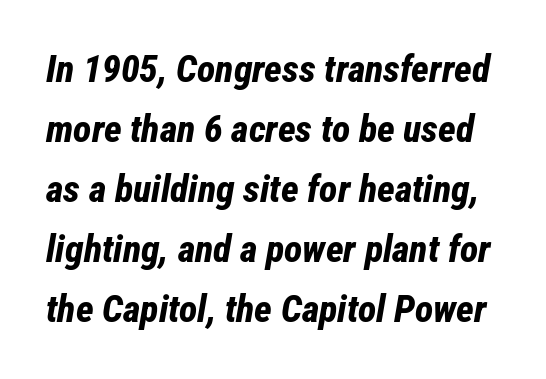
{"italic": "yes", "lean": "right", "slant_degrees": 12, "bold": "yes", "weight": "bold", "width": "condensed", "stroke_contrast": "low", "x_height": "medium", "monospaced": "no", "underline": "no", "line_spacing": "normal", "line_spacing_ratio": 1.58, "letter_spacing": "normal", "letter_spacing_em": 0.0, "glyph_px": 38}
